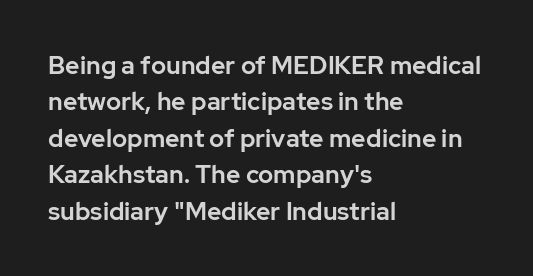
Plain, unruled lines of type. The type is set solid horizontally, with unmodified tracking. Tall strokes in this sample are plumb rather than angled. Regarding leading, the lines here are spaced in the standard way.
